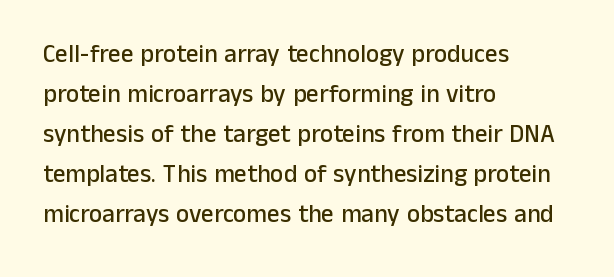
{"italic": "no", "underline": "no", "align": "left", "line_spacing": "normal", "line_spacing_ratio": 1.6, "letter_spacing": "normal", "letter_spacing_em": 0.0, "glyph_px": 25}
